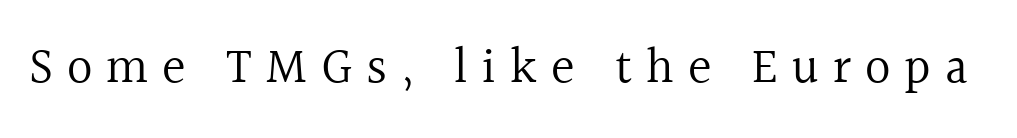
Q: Is the text bold? A: No.
Q: Is the text italic (slanted)? A: No, it is upright.
Q: Is the typeface a serif or a sans-serif typeface? A: Serif.
Q: Is the text underlined? A: No.
Q: Is the spacing between letters normal or unusually wide? A: Unusually wide.
Q: Width (condensed, normal, or wide)? A: Normal.
Q: x-height? A: Medium.
Q: Monospaced? A: No.
